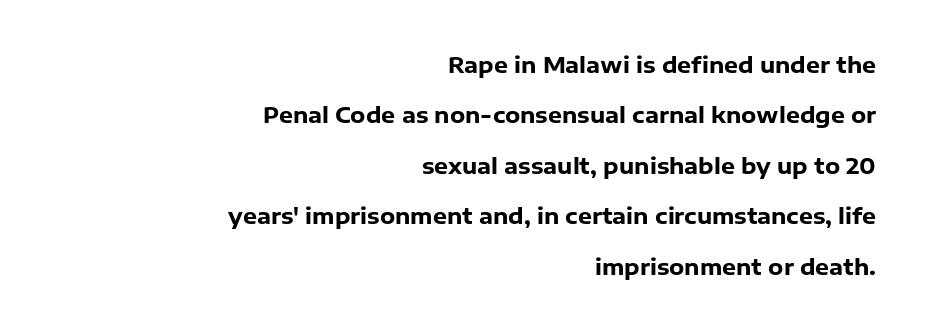
The image shows 22 px bold type, upright; set right-aligned, loose line spacing (2.29x), normal letter spacing, not underlined.
